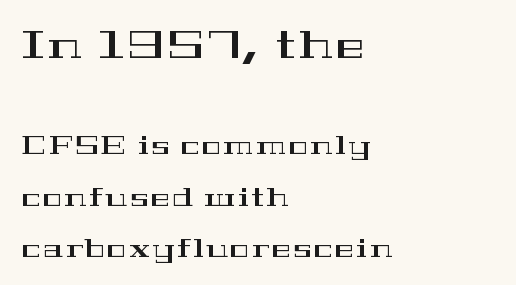
{"serif": "yes", "italic": "no", "width": "wide", "stroke_contrast": "high", "x_height": "medium", "monospaced": "no", "underline": "no", "align": "left", "line_spacing": "loose", "line_spacing_ratio": 2.05, "larger_block": "first", "size_ratio": 1.52, "glyph_px": 38}
